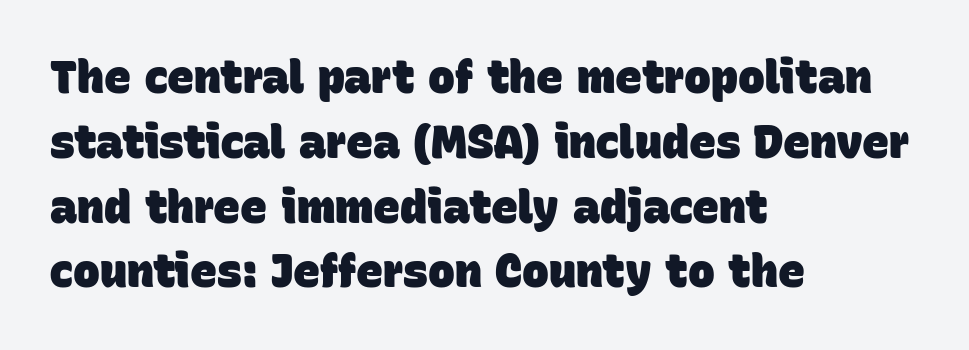
This sample has the flowing, uneven cadence of proportional lettering. The compositor pushed each line to the left boundary. Heavy, bold letterforms. The font family rendered here belongs to the sans-serif group.
